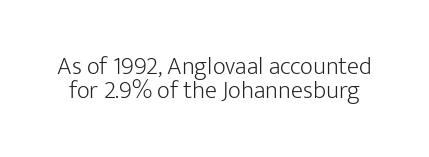
The image shows 25 px text type, upright; set tight line spacing (0.96x), normal letter spacing, not underlined.
